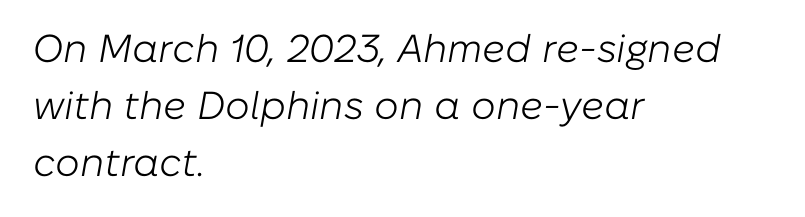
The letterforms sit shoulder to shoulder at normal distance. The face used here has a pronounced slope to its letters. This sample is left-justified, so line endings fall wherever the words run out. Bare-footed words on every line.
